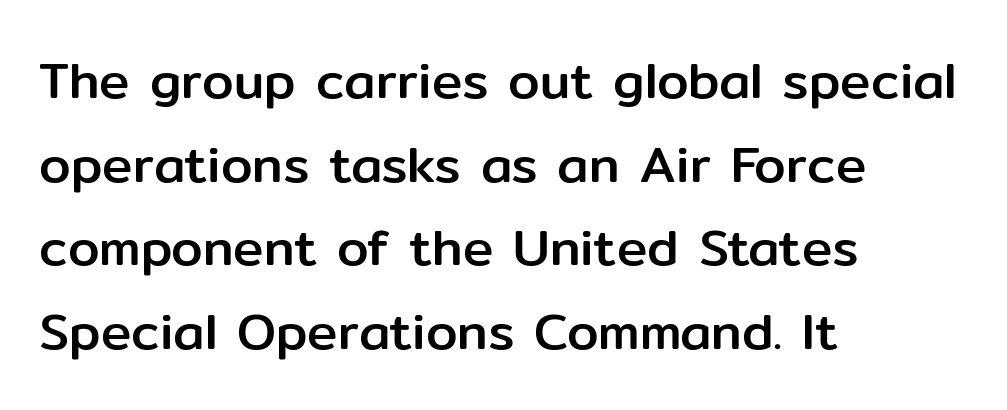
Whoever set this chose a conventional vertical rhythm. Classification — sans serif. Students, note that the glyphs here touch the page at normal intervals. Is the block centered? No — it sits flush against the left margin.
